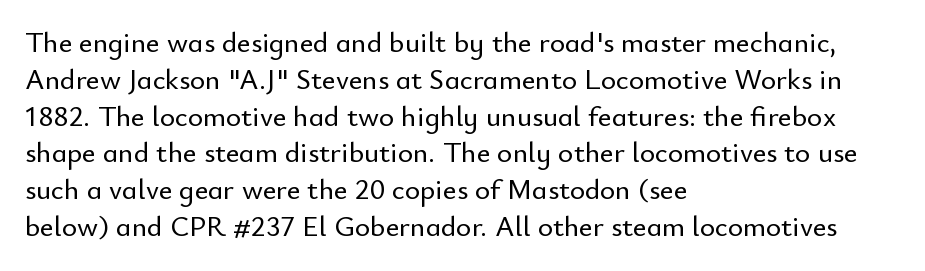
The image shows 29 px sans-serif type, upright; set left-aligned, normal line spacing (1.27x), normal letter spacing, not underlined; low stroke contrast and a small x-height.
